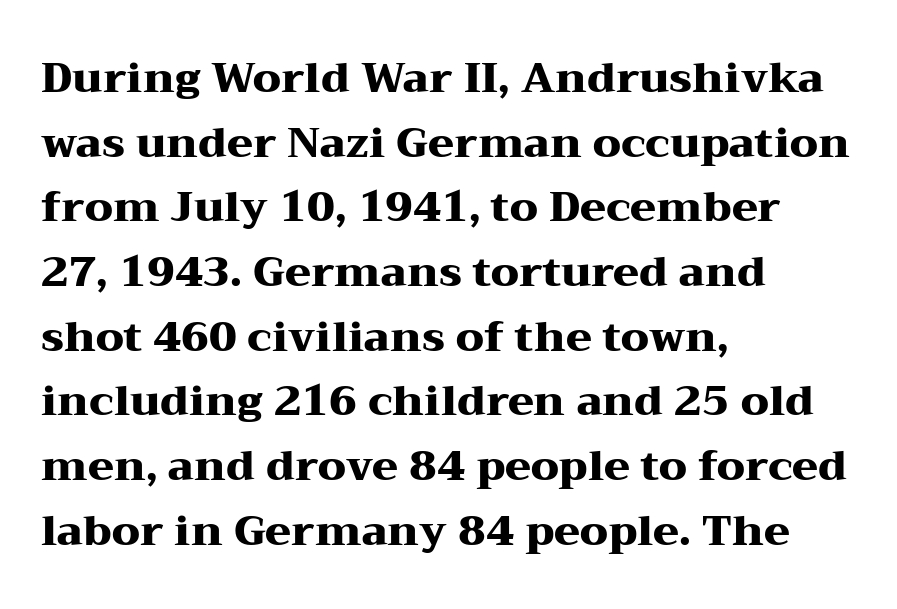
{"serif": "yes", "italic": "no", "bold": "yes", "weight": "heavy", "width": "wide", "stroke_contrast": "medium", "x_height": "medium", "monospaced": "no", "underline": "no", "align": "left", "line_spacing": "normal", "line_spacing_ratio": 1.54, "letter_spacing": "normal", "letter_spacing_em": 0.0, "glyph_px": 42}
